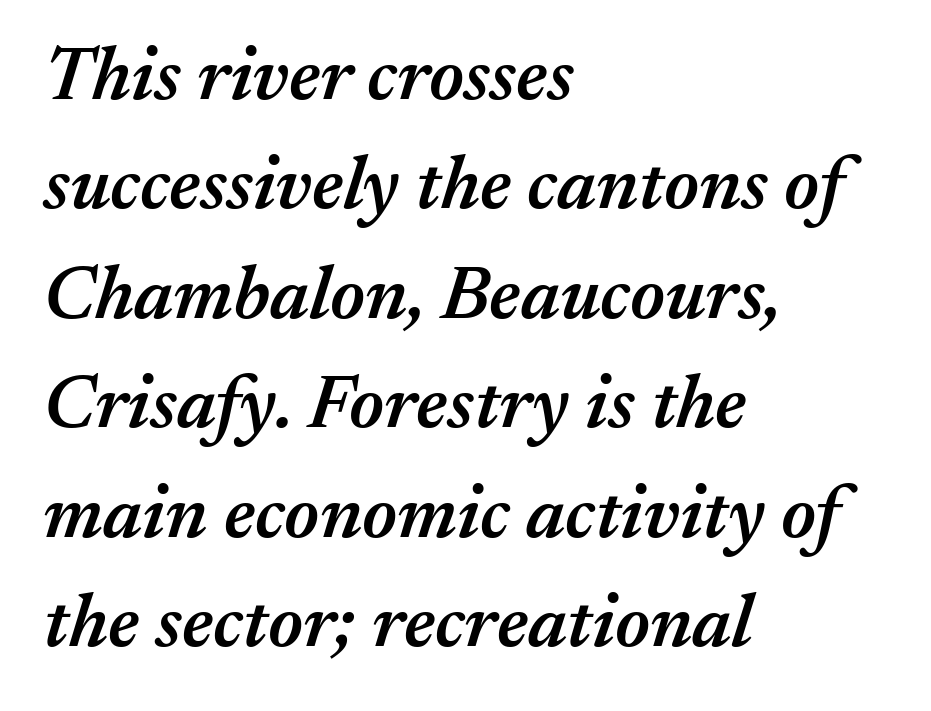
Q: Is the text bold? A: Semi-bold.
Q: Is the text italic (slanted)? A: Yes, it leans right by about 17 degrees.
Q: Is the text underlined? A: No.
Q: How is the paragraph aligned? A: Left-aligned.
Q: Is the spacing between letters normal or unusually wide? A: Normal.
Q: Is the spacing between lines tight, normal or loose? A: Normal.
Q: Width (condensed, normal, or wide)? A: Normal.
Q: Stroke contrast? A: Medium.
Q: x-height? A: Medium.
Q: Monospaced? A: No.
